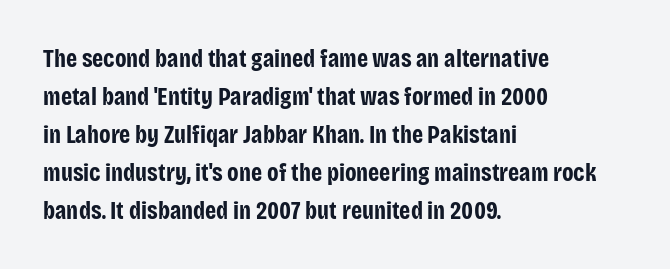
The image shows 25 px bold type, upright; set left-aligned, normal line spacing (1.52x), normal letter spacing, not underlined.
